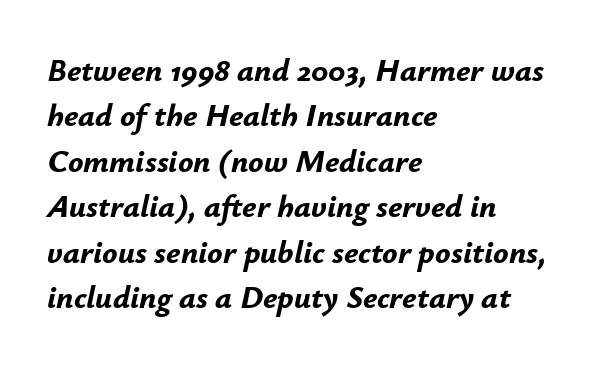
Think of a printed novel: that variable character pitch is what you see here. Alignment: flush left. Rows of type keep a routine distance in the vertical direction. On the weight axis this lands at bold, roughly 700. The line texture is even and compact thanks to regular tracking. Check the space under the baseline: it is left empty.
